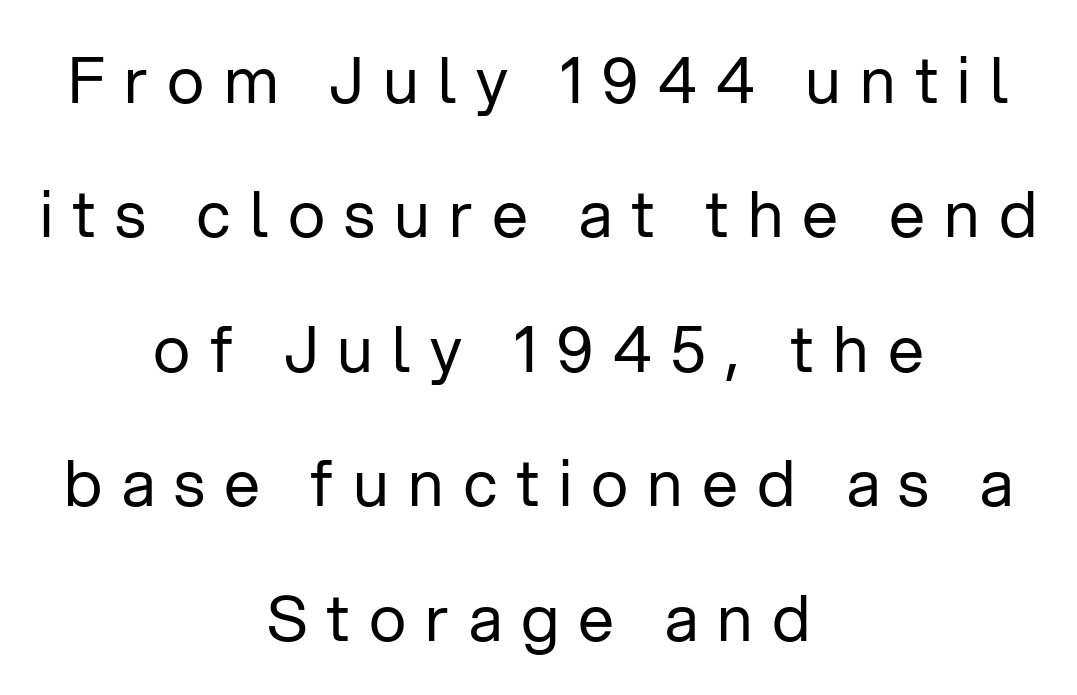
{"serif": "no", "italic": "no", "bold": "no", "weight": "regular", "width": "normal", "stroke_contrast": "low", "x_height": "medium", "monospaced": "no", "underline": "no", "align": "center", "line_spacing": "loose", "line_spacing_ratio": 2.1, "letter_spacing": "wide", "letter_spacing_em": 0.3, "glyph_px": 64}
